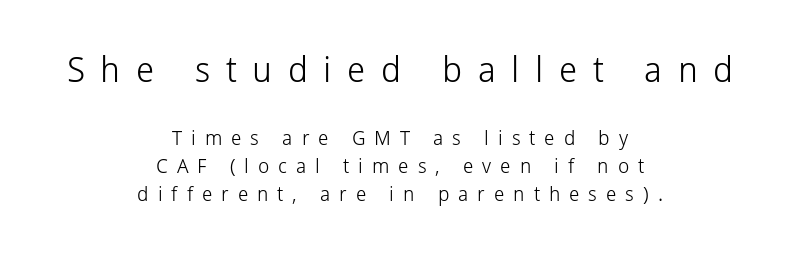
{"serif": "no", "italic": "no", "bold": "no", "weight": "light", "width": "normal", "stroke_contrast": "low", "x_height": "medium", "monospaced": "no", "underline": "no", "align": "center", "line_spacing": "normal", "line_spacing_ratio": 1.4, "letter_spacing": "wide", "letter_spacing_em": 0.45, "larger_block": "first", "size_ratio": 1.75, "glyph_px": 35}
